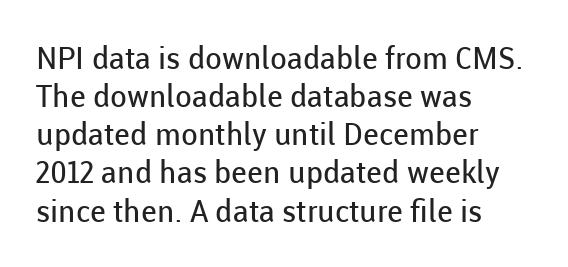
The specimen reads as upright at a glance. Plain, unruled lines of type. The rendering keeps characters at their native spacing. Stem width sits at or under what a default text font uses.
